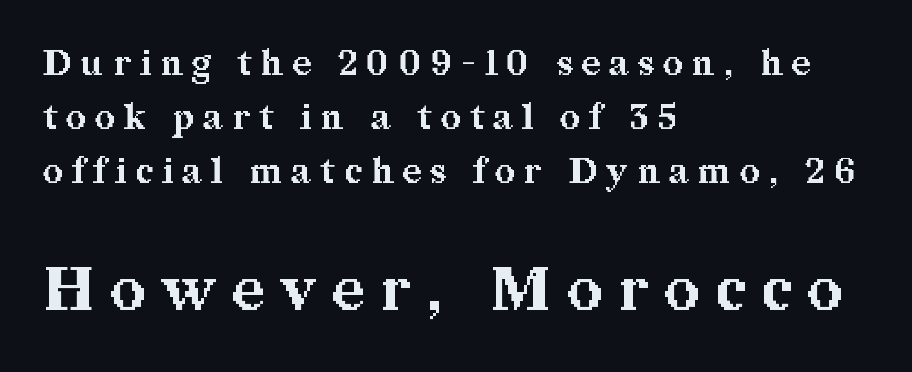
Q: Is the text bold? A: Yes.
Q: Is the text italic (slanted)? A: No, it is upright.
Q: Is the typeface a serif or a sans-serif typeface? A: Serif.
Q: Is the text underlined? A: No.
Q: How is the paragraph aligned? A: Left-aligned.
Q: Is the spacing between letters normal or unusually wide? A: Unusually wide.
Q: Is the spacing between lines tight, normal or loose? A: Normal.
Q: Which block of text is set in a larger size, the first (top) or the second (bottom)? A: The second (bottom) one.
Q: Width (condensed, normal, or wide)? A: Normal.
Q: Stroke contrast? A: Medium.
Q: x-height? A: Medium.
Q: Monospaced? A: No.
